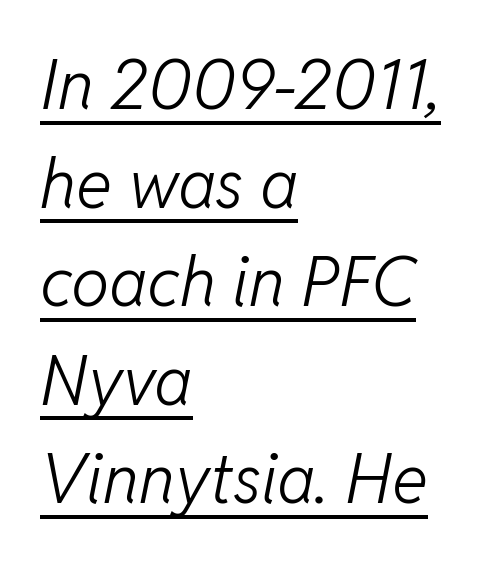
{"italic": "yes", "lean": "right", "slant_degrees": 11, "bold": "no", "weight": "light", "width": "normal", "stroke_contrast": "low", "x_height": "medium", "monospaced": "no", "underline": "yes", "align": "left", "line_spacing": "normal", "line_spacing_ratio": 1.45, "letter_spacing": "normal", "letter_spacing_em": 0.0, "glyph_px": 68}
